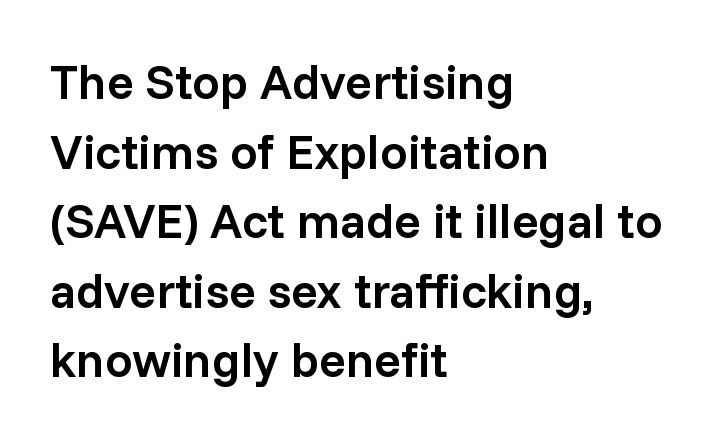
The paragraph has a hard left edge and a soft right edge. Is the letter spacing exaggerated? No — it looks like the ordinary default. The zone under the glyphs is completely vacant. Does the weight exceed regular? Yes, but only to semibold. Interline gaps are of average width in this sample.
